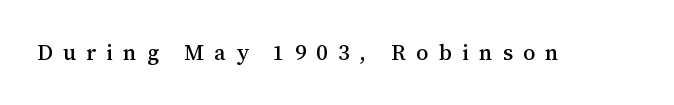
Q: Is the text italic (slanted)? A: No, it is upright.
Q: Is the text underlined? A: No.
Q: Is the spacing between letters normal or unusually wide? A: Unusually wide.
